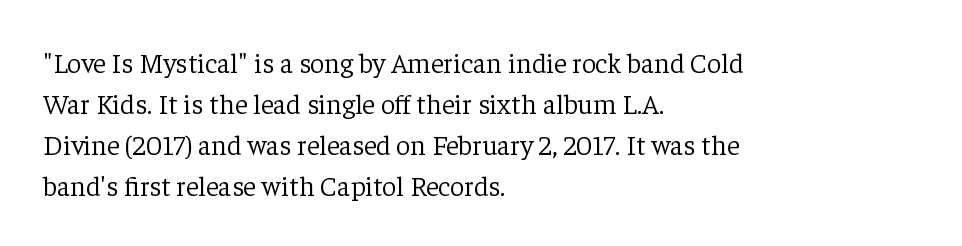
{"serif": "yes", "italic": "no", "bold": "no", "weight": "light", "width": "normal", "stroke_contrast": "low", "x_height": "medium", "monospaced": "no", "underline": "no", "align": "left", "line_spacing": "normal", "line_spacing_ratio": 1.46, "letter_spacing": "normal", "letter_spacing_em": 0.0, "glyph_px": 28}
